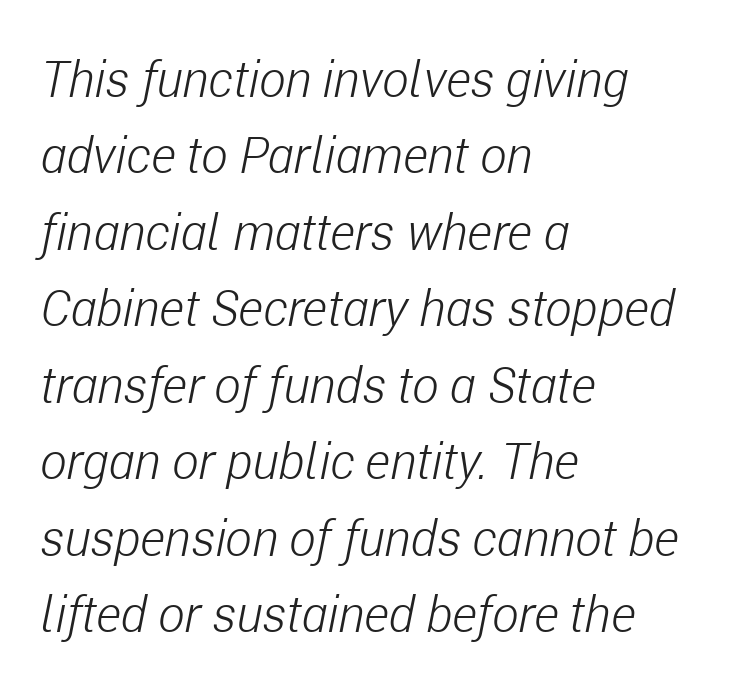
The image shows 50 px light, condensed type, italic (leaning right); set left-aligned, normal line spacing (1.53x), normal letter spacing, not underlined; low stroke contrast and a medium x-height.
